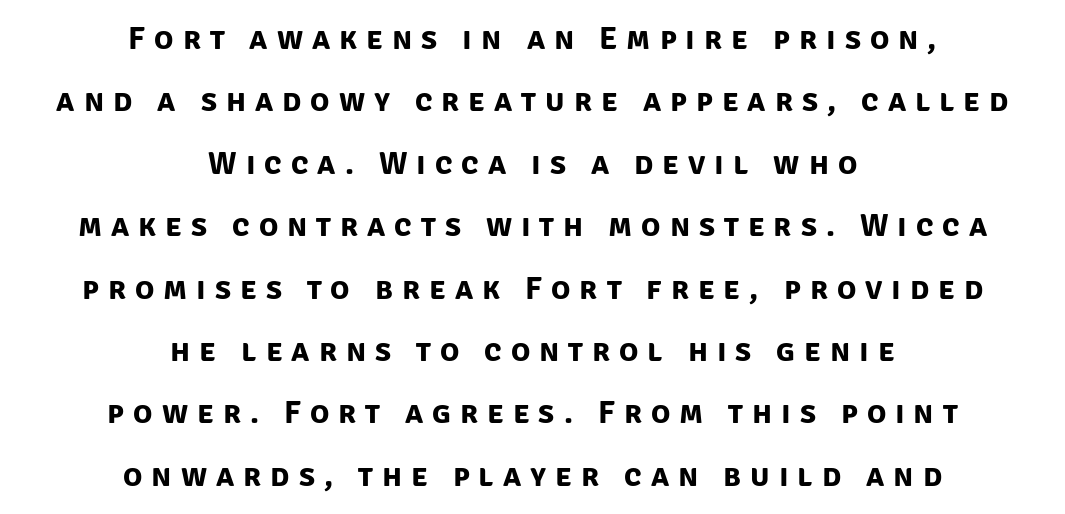
The image shows 32 px bold sans-serif type; set centered, loose line spacing (1.95x), unusually wide letter spacing (+0.28 em), not underlined; low stroke contrast and a large x-height.
